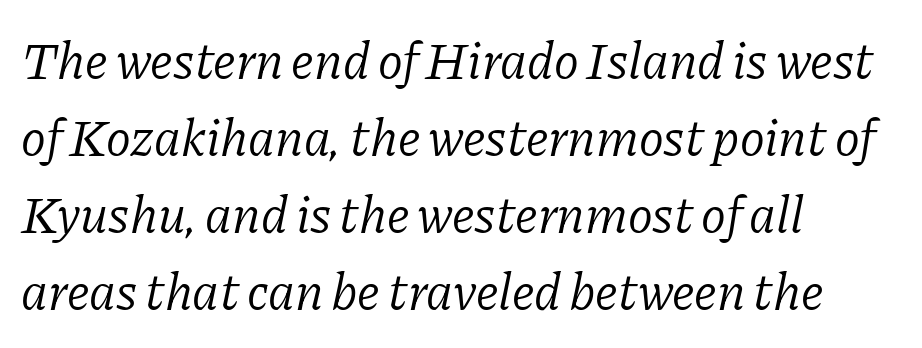
The gaps between neighbouring characters are ordinary and unremarkable. These lines stack with their left ends in a neat column. Any mark beneath the type? The region is blank. One glance says typical: line gaps are just what's usual. Every character sits at an angle, as italics do. Each letter keeps its own natural width here, so spacing adapts to shape.
